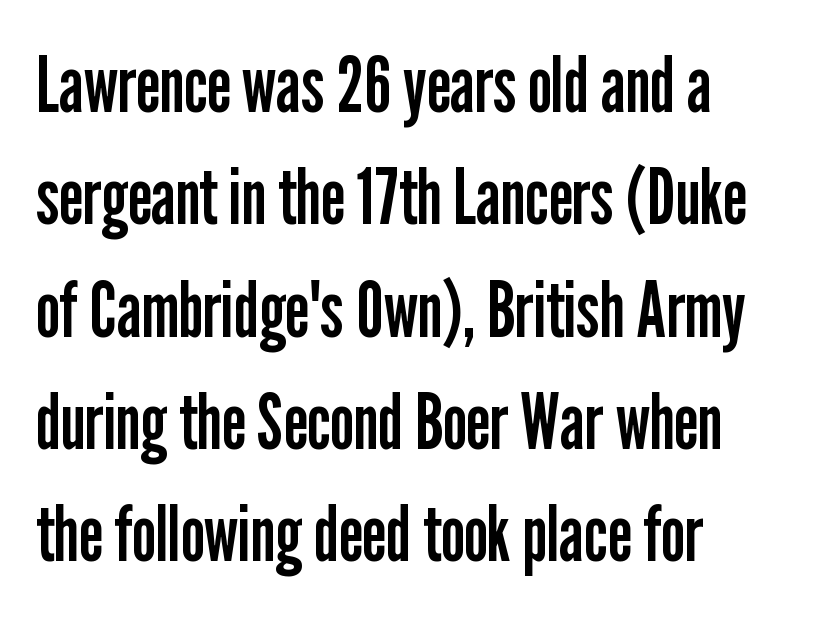
{"serif": "no", "italic": "no", "bold": "no", "weight": "regular", "width": "condensed", "stroke_contrast": "low", "x_height": "medium", "monospaced": "no", "underline": "no", "align": "left", "line_spacing": "normal", "line_spacing_ratio": 1.44, "letter_spacing": "normal", "letter_spacing_em": 0.0, "glyph_px": 78}
